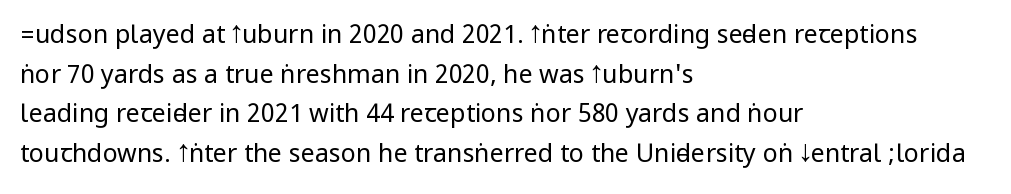
{"italic": "no", "bold": "no", "underline": "no", "align": "left", "line_spacing": "normal", "line_spacing_ratio": 1.59, "letter_spacing": "normal", "letter_spacing_em": 0.0, "glyph_px": 25}
